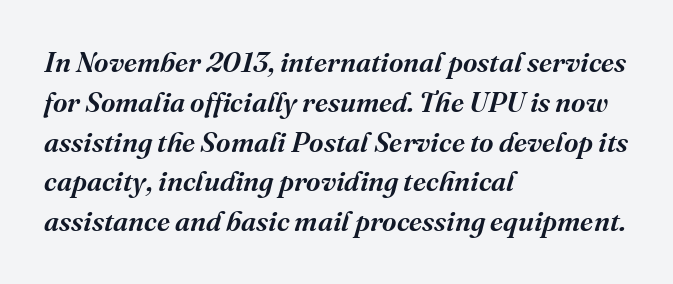
Check under the words: just untouched page. Looks like regular typesetting: each glyph gets only the width it needs. Normally led — the rows are evenly, conventionally spaced. The sample has been set in demibold, a notch under bold. How are the letters spaced? Ordinarily, with no added tracking.
